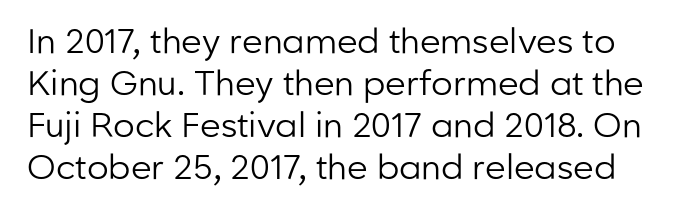
Q: Is the text bold? A: No.
Q: Is the text italic (slanted)? A: No, it is upright.
Q: Is the typeface a serif or a sans-serif typeface? A: Sans-serif.
Q: Is the text underlined? A: No.
Q: Is the spacing between letters normal or unusually wide? A: Normal.
Q: Width (condensed, normal, or wide)? A: Normal.
Q: Stroke contrast? A: Low.
Q: x-height? A: Medium.
Q: Monospaced? A: No.
